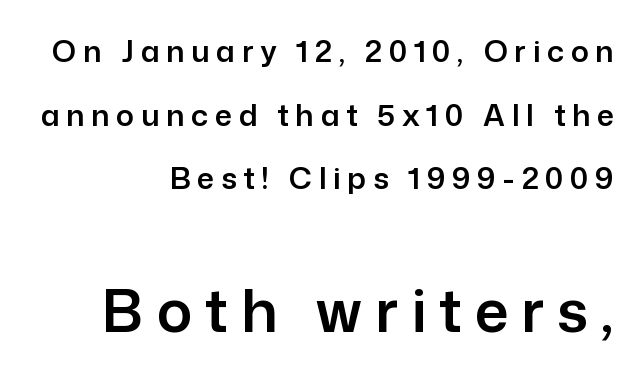
{"serif": "no", "italic": "no", "width": "normal", "stroke_contrast": "low", "x_height": "medium", "monospaced": "no", "underline": "no", "align": "right", "line_spacing": "loose", "line_spacing_ratio": 2.12, "letter_spacing": "wide", "letter_spacing_em": 0.22, "larger_block": "second", "size_ratio": 1.97, "glyph_px": 59}
